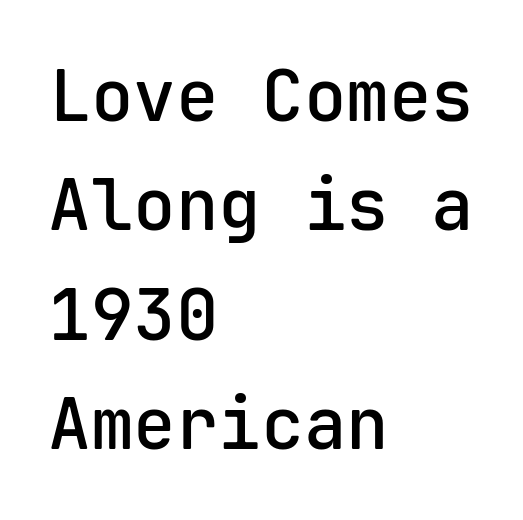
Q: Is the text bold? A: Semi-bold.
Q: Is the text italic (slanted)? A: No, it is upright.
Q: Is the typeface a serif or a sans-serif typeface? A: Sans-serif.
Q: Is the text underlined? A: No.
Q: How is the paragraph aligned? A: Left-aligned.
Q: Is the spacing between letters normal or unusually wide? A: Normal.
Q: Is the spacing between lines tight, normal or loose? A: Normal.
Q: Width (condensed, normal, or wide)? A: Normal.
Q: Stroke contrast? A: Low.
Q: x-height? A: Medium.
Q: Monospaced? A: Yes.
